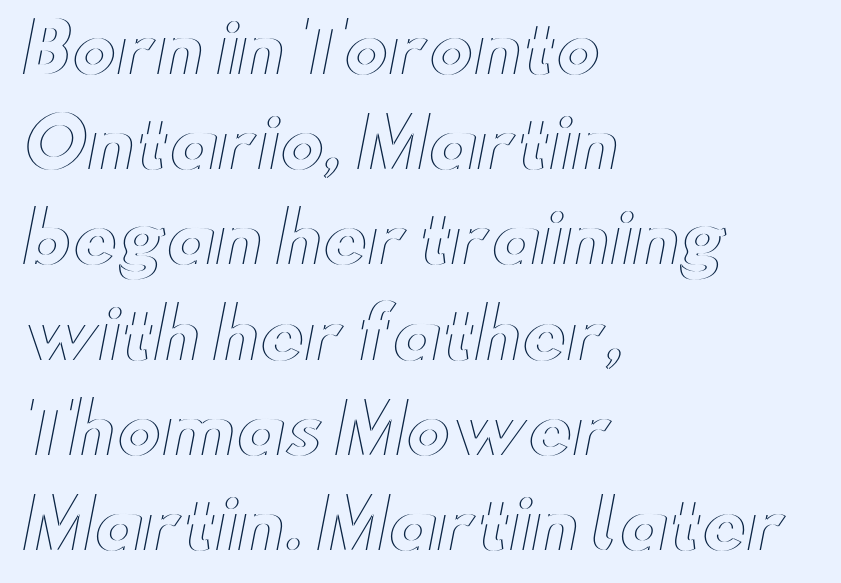
Q: Is the text italic (slanted)? A: Yes.
Q: Is the text underlined? A: No.
Q: How is the paragraph aligned? A: Left-aligned.
Q: Is the spacing between letters normal or unusually wide? A: Normal.
Q: Is the spacing between lines tight, normal or loose? A: Normal.
Q: Width (condensed, normal, or wide)? A: Wide.
Q: x-height? A: Small.
Q: Monospaced? A: No.
